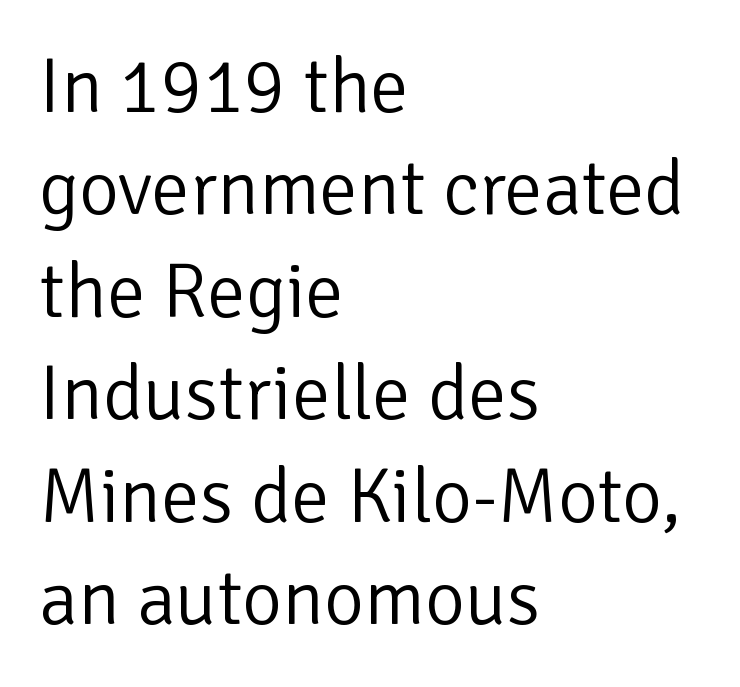
The image shows 77 px light sans-serif type, upright; set left-aligned, normal line spacing (1.33x), normal letter spacing, not underlined; low stroke contrast and a medium x-height.
